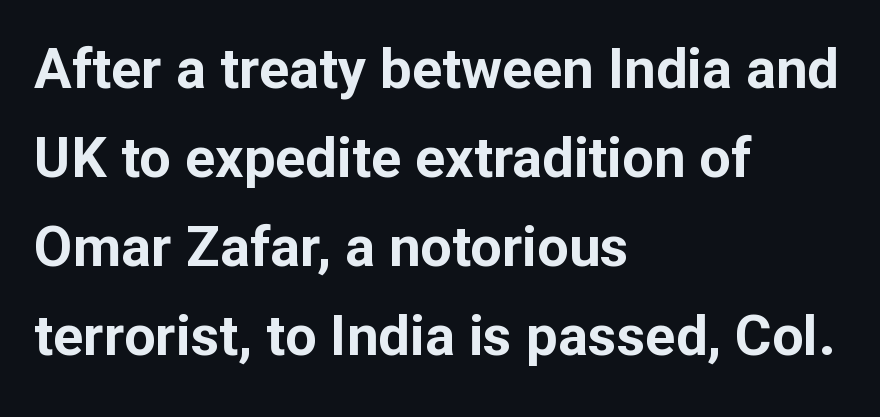
{"serif": "no", "italic": "no", "bold": "yes", "weight": "bold", "width": "normal", "stroke_contrast": "low", "x_height": "medium", "monospaced": "no", "underline": "no", "align": "left", "line_spacing": "normal", "line_spacing_ratio": 1.59, "letter_spacing": "normal", "letter_spacing_em": 0.0, "glyph_px": 56}
